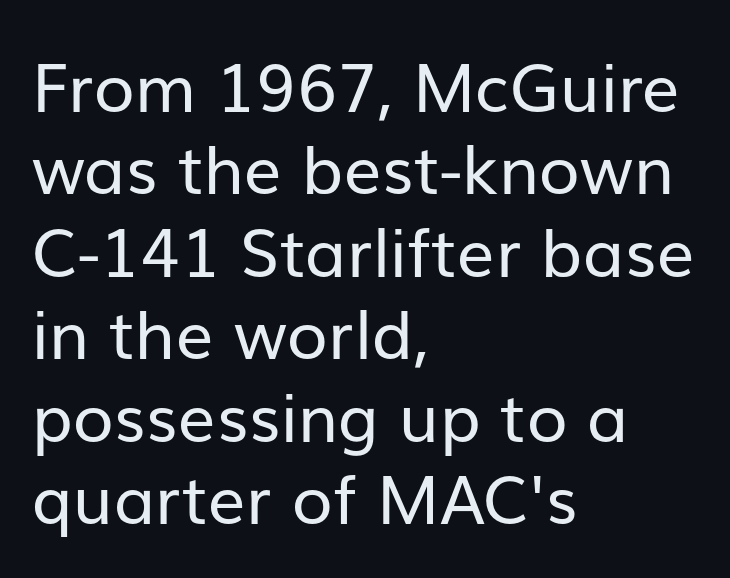
{"serif": "no", "italic": "no", "bold": "no", "weight": "regular", "width": "normal", "stroke_contrast": "low", "x_height": "medium", "monospaced": "no", "underline": "no", "align": "left", "line_spacing_ratio": 1.23, "letter_spacing": "normal", "letter_spacing_em": 0.0, "glyph_px": 67}
